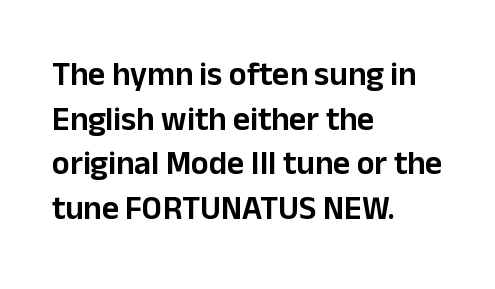
The image shows 33 px sans-serif type, upright; set left-aligned, normal line spacing (1.35x), normal letter spacing, not underlined; low stroke contrast and a medium x-height.
